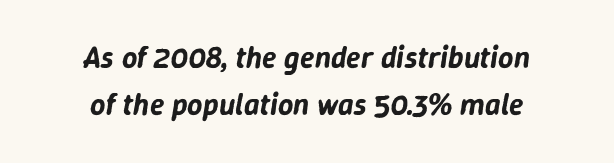
Q: Is the text italic (slanted)? A: Yes, it leans right by about 9 degrees.
Q: Is the text underlined? A: No.
Q: How is the paragraph aligned? A: Centered.
Q: Is the spacing between letters normal or unusually wide? A: Normal.
Q: Is the spacing between lines tight, normal or loose? A: Normal.
Q: Width (condensed, normal, or wide)? A: Normal.
Q: Stroke contrast? A: Low.
Q: x-height? A: Medium.
Q: Monospaced? A: No.
